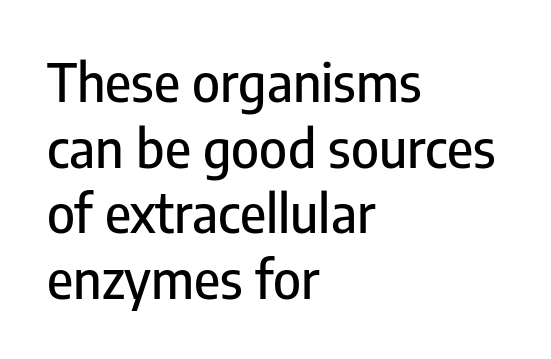
{"serif": "no", "italic": "no", "width": "condensed", "stroke_contrast": "low", "x_height": "medium", "monospaced": "no", "underline": "no", "align": "left", "line_spacing_ratio": 1.24, "letter_spacing": "normal", "letter_spacing_em": 0.0, "glyph_px": 53}
